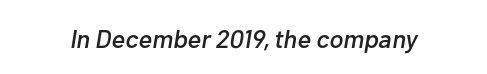
{"italic": "yes", "lean": "right", "slant_degrees": 10, "underline": "no", "letter_spacing": "normal", "letter_spacing_em": 0.0, "glyph_px": 26}
